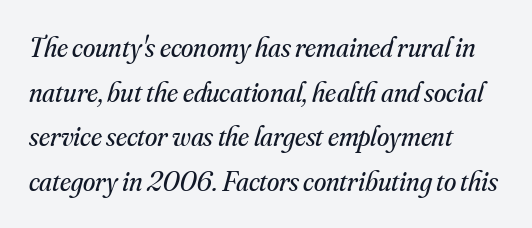
Line spacing here is normal. Decoration check: the copy has no underline. Is this a fixed-width face? No — the glyphs have proportional, varying widths. No extra ink here — the face is not bold.
